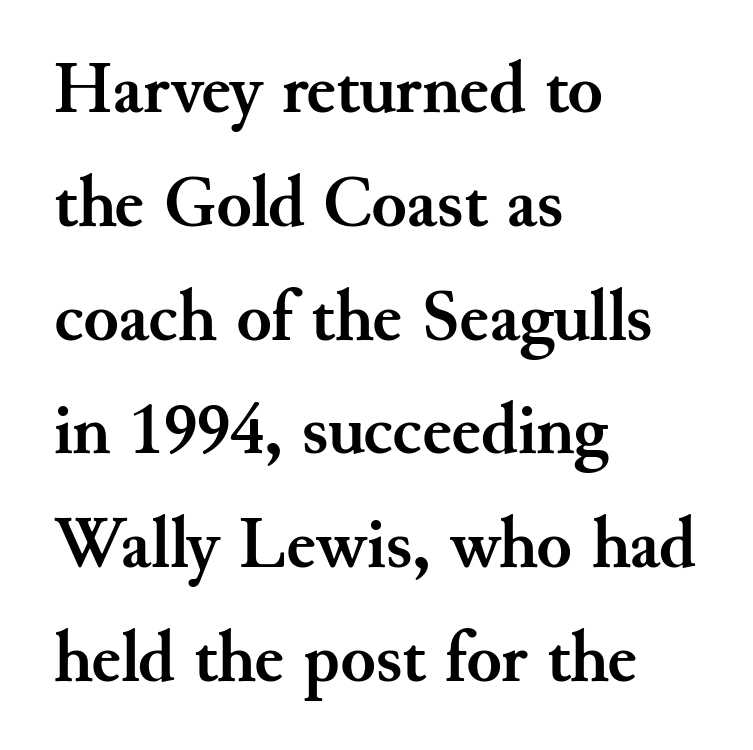
The image shows 72 px semibold serif type, upright; set left-aligned, normal line spacing (1.58x), normal letter spacing, not underlined; medium stroke contrast and a small x-height.
